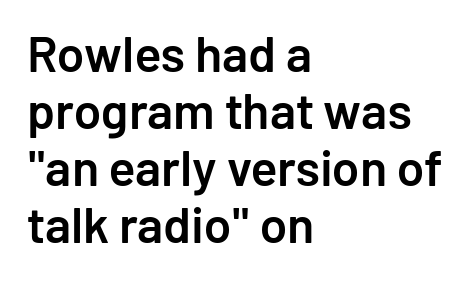
Only glyphs here, with clear space below each row. The letters sit at their default tracking, neither squeezed nor spread. Does the copy run flush right? No — it runs flush left. The rendering uses natural spacing where letterforms have individual widths. Students, observe: this is what under-led, compact text looks like. The characters look somewhat weighty, a semibold short of true bold.
